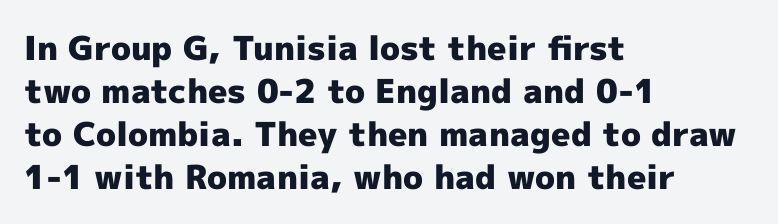
{"serif": "no", "italic": "no", "bold": "yes", "weight": "heavy", "width": "normal", "x_height": "medium", "monospaced": "no", "underline": "no", "align": "left", "line_spacing": "normal", "line_spacing_ratio": 1.3, "letter_spacing": "normal", "letter_spacing_em": 0.0, "glyph_px": 33}
